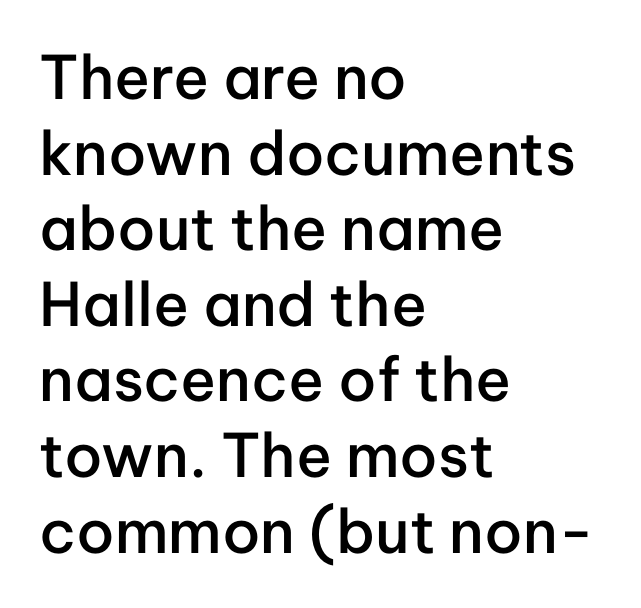
The image shows 60 px semibold sans-serif type, upright; set left-aligned, normal line spacing (1.26x), normal letter spacing, not underlined; low stroke contrast and a medium x-height.
